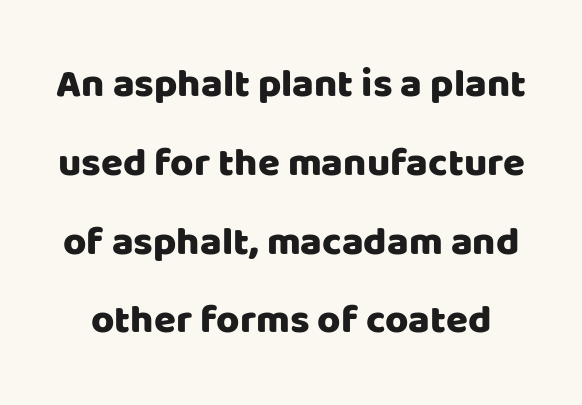
The image shows 40 px sans-serif type, upright; set loose line spacing (1.97x), normal letter spacing, not underlined; low stroke contrast and a large x-height.
